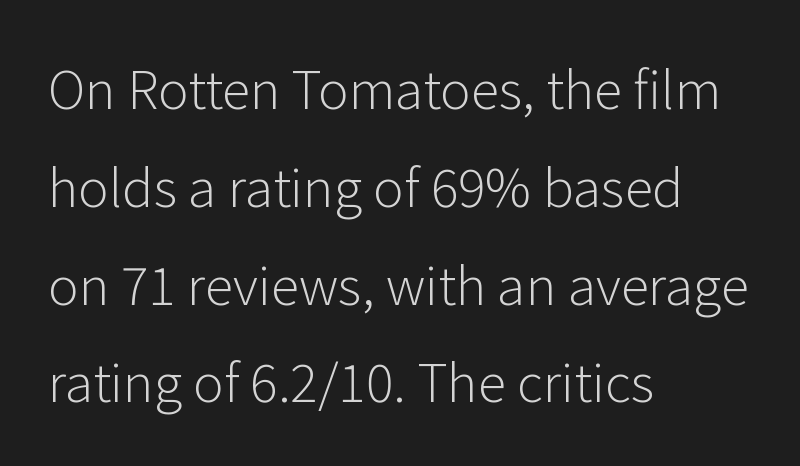
Q: Is the text bold? A: No.
Q: Is the text italic (slanted)? A: No, it is upright.
Q: Is the typeface a serif or a sans-serif typeface? A: Sans-serif.
Q: Is the text underlined? A: No.
Q: How is the paragraph aligned? A: Left-aligned.
Q: Is the spacing between letters normal or unusually wide? A: Normal.
Q: Width (condensed, normal, or wide)? A: Normal.
Q: Stroke contrast? A: Low.
Q: x-height? A: Medium.
Q: Monospaced? A: No.
